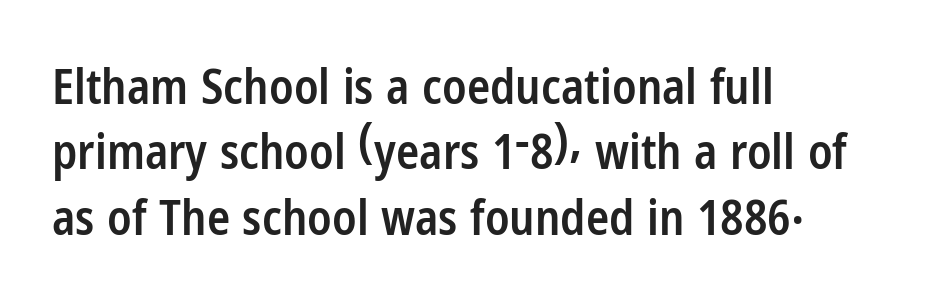
The compositor pushed each line to the left boundary. A bare baseline throughout the passage. Slightly chunky letters — semibold, I'd say, not full bold. Is this a fixed-width face? No — the glyphs have proportional, varying widths. When letters stand straight like this, we call the style roman or upright.
